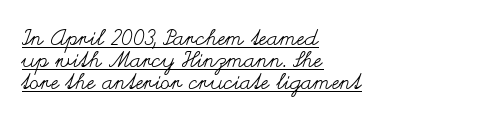
Honestly, the underline is the first thing you notice here. Line beginnings align vertically; line endings do not. Stem width sits at or under what a default text font uses. Baseline-to-baseline distance is barely more than the letter height.
